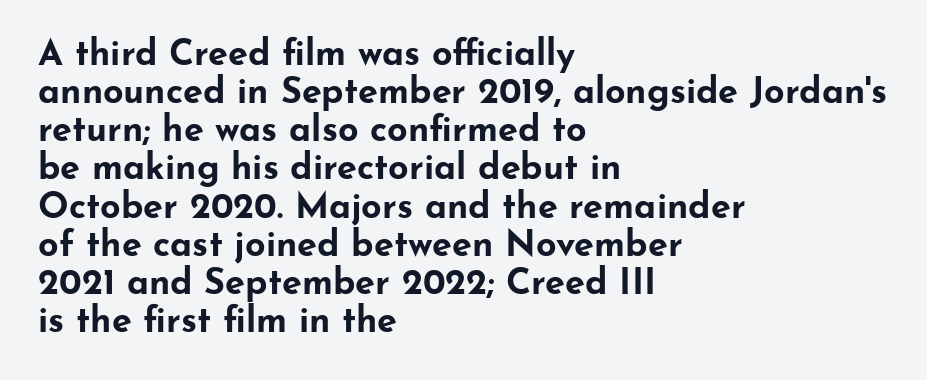
{"serif": "no", "italic": "no", "bold": "yes", "weight": "bold", "width": "wide", "stroke_contrast": "low", "x_height": "small", "monospaced": "no", "underline": "no", "align": "left", "line_spacing": "tight", "line_spacing_ratio": 1.06, "letter_spacing": "normal", "letter_spacing_em": 0.0, "glyph_px": 36}
